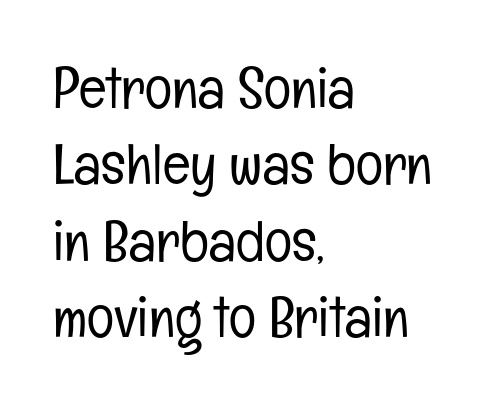
The image shows 57 px light, condensed sans-serif type, upright; set left-aligned, normal line spacing (1.34x), normal letter spacing, not underlined; low stroke contrast and a medium x-height.
